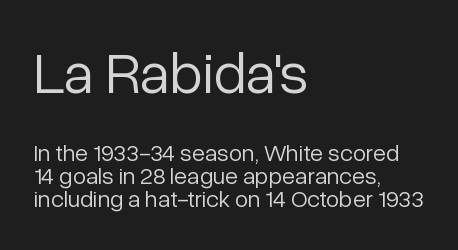
Every row of glyphs begins at an identical x-position on the left. Standard letterfit; no display-style spreading of the glyphs. I'd call this a sans setting — the letters go barefoot. Leading: reduced.
